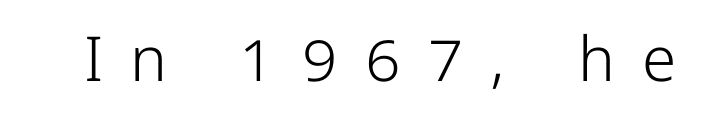
The image shows 62 px light sans-serif type, upright; set unusually wide letter spacing (+0.44 em), not underlined; low stroke contrast and a medium x-height.
